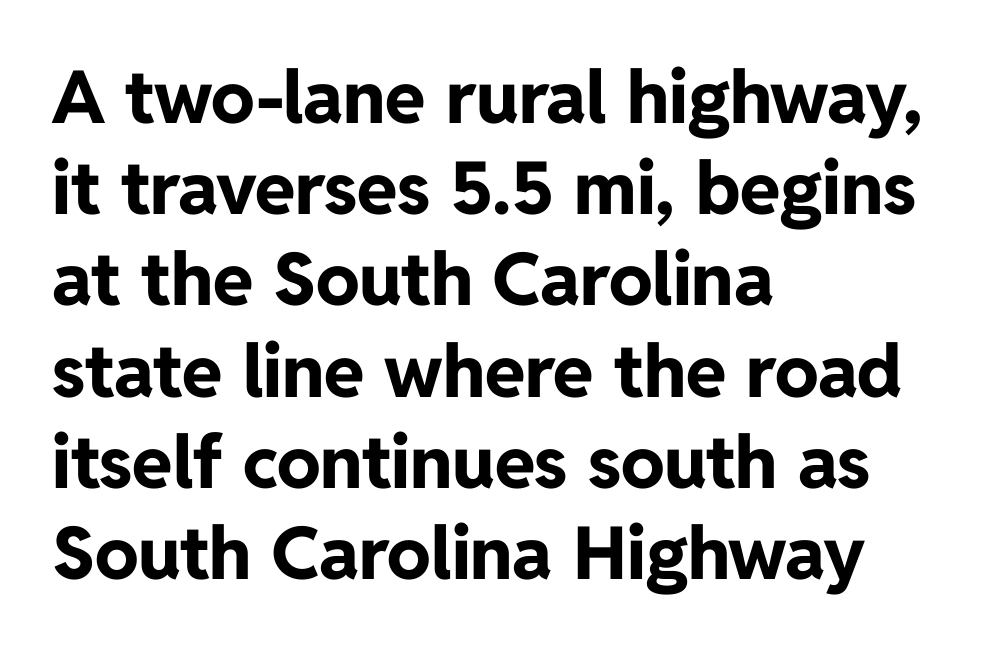
{"serif": "no", "italic": "no", "bold": "yes", "weight": "bold", "width": "normal", "stroke_contrast": "low", "x_height": "medium", "monospaced": "no", "underline": "no", "align": "left", "line_spacing": "normal", "line_spacing_ratio": 1.25, "letter_spacing": "normal", "letter_spacing_em": 0.0, "glyph_px": 73}
